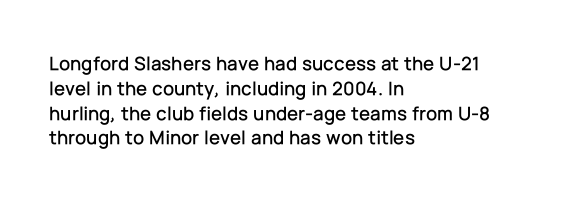
A roman cut, with each character standing at attention. The letters sit at their default tracking, neither squeezed nor spread. Compared with a centered layout, this one pins lines to the left instead. Clear beneath every line of the passage.
